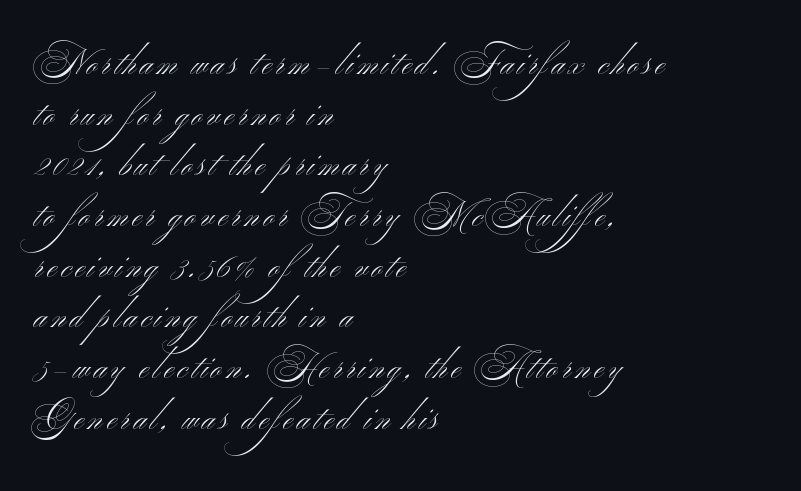
Letterform terminals end flat and unadorned throughout the passage. The rendering uses natural spacing where letterforms have individual widths. Letters have the restrained weight of plain body copy at most. Where is the straight margin? On the left. The glyphs are unaccompanied by any horizontal stroke below them. Does the leading feel generous? No, just average.
